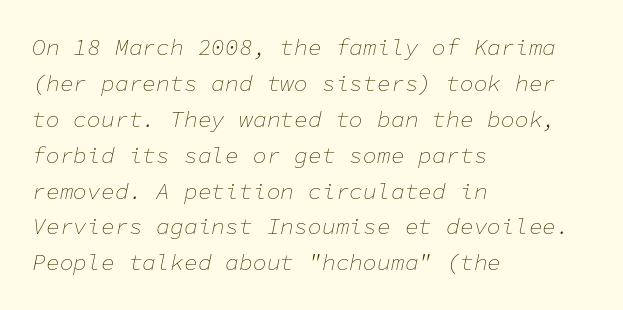
The image shows 23 px text type, italic (leaning right); set left-aligned, normal line spacing (1.56x), normal letter spacing, not underlined.
